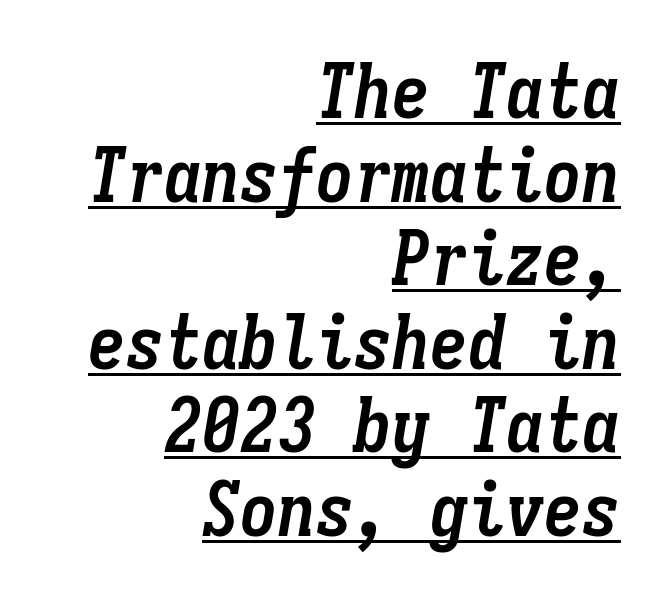
The image shows 76 px semibold, condensed type, italic (leaning right), monospaced; set right-aligned, tight line spacing (1.1x), normal letter spacing, underlined; low stroke contrast and a medium x-height.
